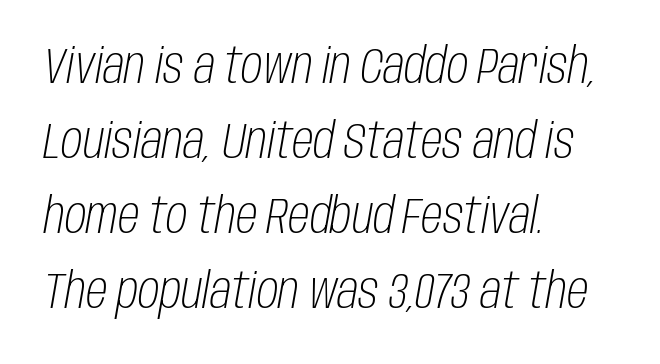
{"italic": "yes", "lean": "right", "slant_degrees": 10, "bold": "no", "weight": "light", "width": "condensed", "stroke_contrast": "low", "x_height": "large", "monospaced": "no", "underline": "no", "align": "left", "line_spacing": "normal", "line_spacing_ratio": 1.53, "letter_spacing": "normal", "letter_spacing_em": 0.0, "glyph_px": 49}
